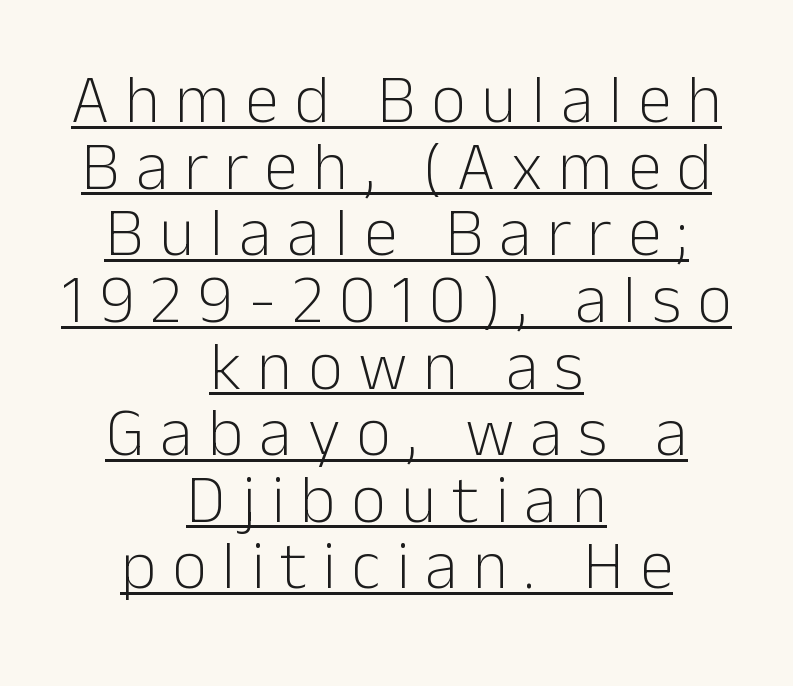
Q: Is the text bold? A: No.
Q: Is the text italic (slanted)? A: No, it is upright.
Q: Is the typeface a serif or a sans-serif typeface? A: Sans-serif.
Q: Is the text underlined? A: Yes.
Q: How is the paragraph aligned? A: Centered.
Q: Is the spacing between letters normal or unusually wide? A: Unusually wide.
Q: Is the spacing between lines tight, normal or loose? A: Tight.
Q: Width (condensed, normal, or wide)? A: Normal.
Q: Stroke contrast? A: Low.
Q: x-height? A: Medium.
Q: Monospaced? A: No.
